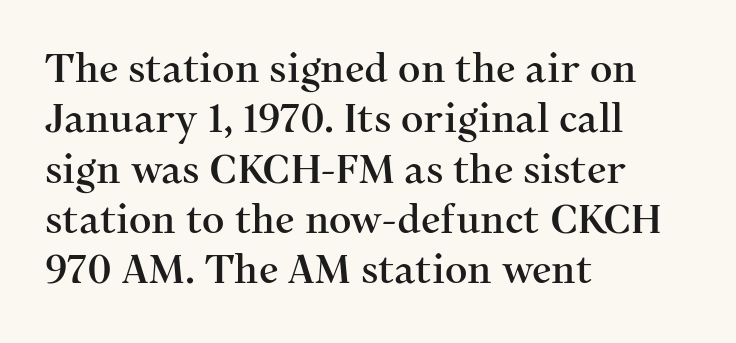
The image shows 39 px serif type, upright; set left-aligned, normal line spacing (1.29x), normal letter spacing, not underlined; medium stroke contrast and a medium x-height.
